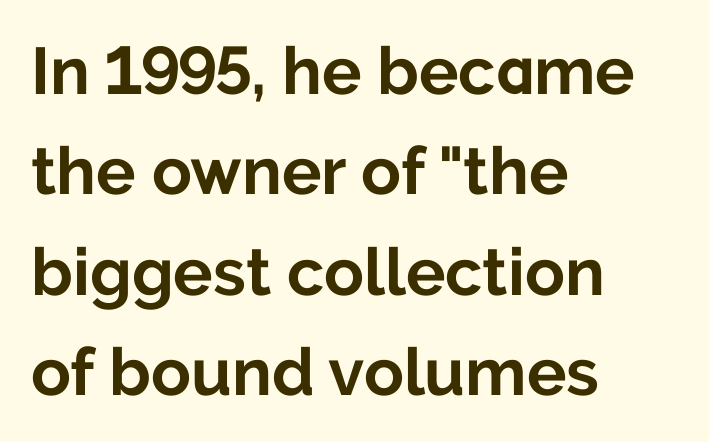
Reading down the block, your eye returns to a fixed left position each line. Every letter is thick-stroked: bold, no question. Nope, not italic — everything's standing straight. The area under the type is left untouched. Students, note that the glyphs here touch the page at normal intervals. Is there much room between lines? A standard amount, neither cramped nor airy.
